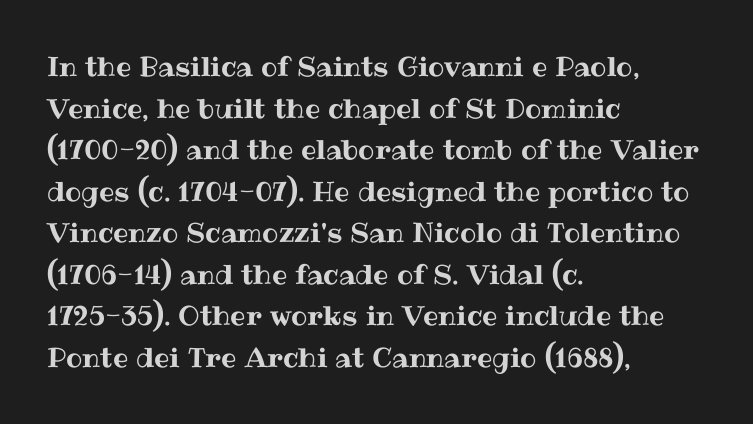
A typesetter would call this zero additional tracking. Line beginnings align vertically; line endings do not. The leading is moderate, giving the passage an even texture. No italicization has been applied; the sample stays upright. This rendering features lettering with no underline.
